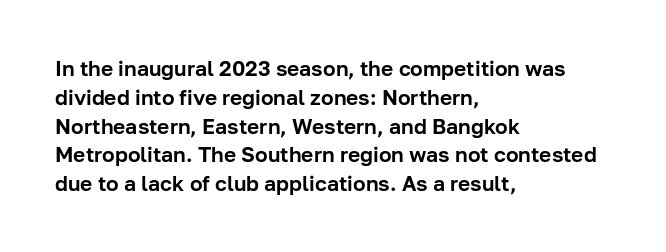
{"italic": "no", "underline": "no", "align": "left", "line_spacing": "normal", "line_spacing_ratio": 1.37, "letter_spacing": "normal", "letter_spacing_em": 0.0, "glyph_px": 21}
